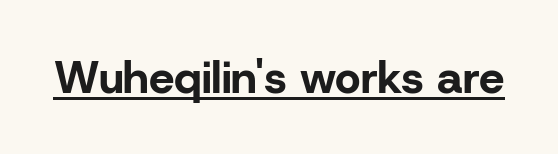
The image shows 45 px bold sans-serif type, upright; set normal letter spacing, underlined; low stroke contrast and a medium x-height.
